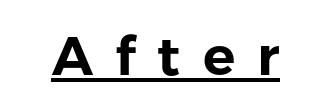
Q: Is the text italic (slanted)? A: No, it is upright.
Q: Is the typeface a serif or a sans-serif typeface? A: Sans-serif.
Q: Is the text underlined? A: Yes.
Q: Is the spacing between letters normal or unusually wide? A: Unusually wide.
Q: Width (condensed, normal, or wide)? A: Normal.
Q: Stroke contrast? A: Low.
Q: x-height? A: Medium.
Q: Monospaced? A: No.
